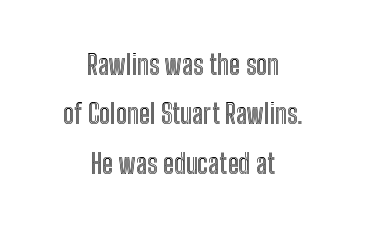
The image shows 27 px text type, upright; set centered, line spacing 1.83x, normal letter spacing, not underlined.
